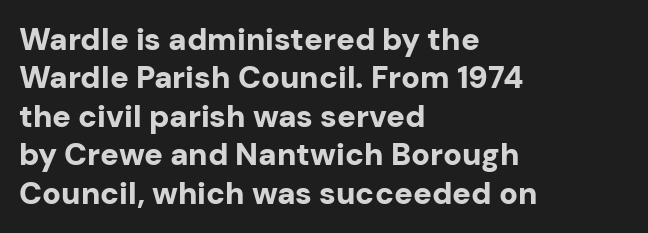
Inter-character spacing is left at the font's built-in metrics. This sample has the flowing, uneven cadence of proportional lettering. The specimen omits any rule beneath the text block's lines. This rendering employs a face without finishing strokes, i.e., a sans-serif.
